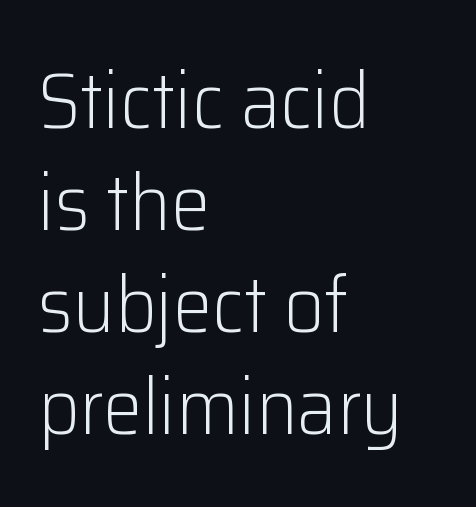
Each line starts at the same left margin while the right side varies. Note the varied advance widths — an 'i' is clearly narrower than an 'm'. Rendered with straight, roman letterforms. Is the type heavy? It reads as light-to-regular instead.
